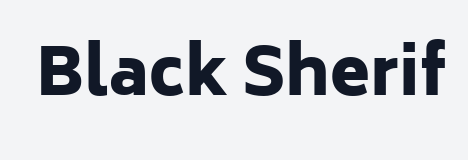
{"serif": "no", "italic": "no", "bold": "yes", "weight": "heavy", "width": "normal", "stroke_contrast": "low", "x_height": "medium", "monospaced": "no", "underline": "no", "letter_spacing": "normal", "letter_spacing_em": 0.0, "glyph_px": 65}
